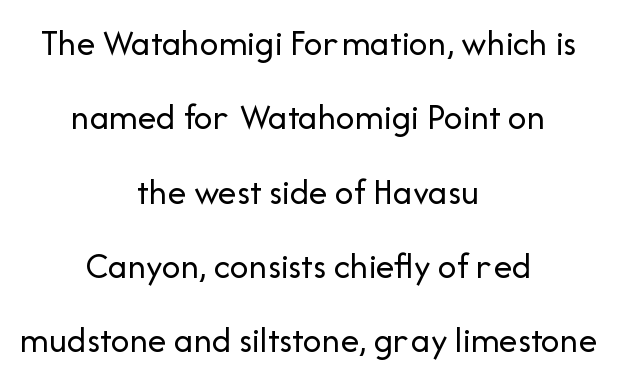
The type family on display is of the sans-serif kind. Glance below the letters and you will spot only blank space. Character widths vary here, with narrow letters taking less room than wide ones. A quiet, ordinary-to-light weight characterises the typeface.
